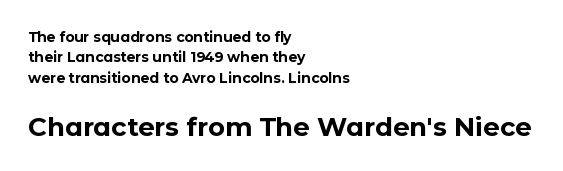
Q: Is the text bold? A: Yes.
Q: Is the text italic (slanted)? A: No, it is upright.
Q: Is the text underlined? A: No.
Q: How is the paragraph aligned? A: Left-aligned.
Q: Is the spacing between letters normal or unusually wide? A: Normal.
Q: Is the spacing between lines tight, normal or loose? A: Normal.
Q: Which block of text is set in a larger size, the first (top) or the second (bottom)? A: The second (bottom) one.
